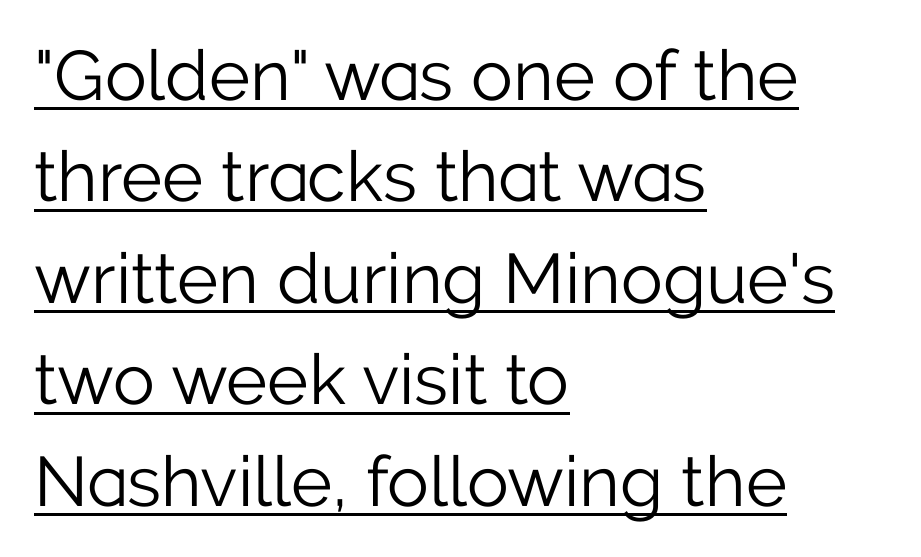
Q: Is the text bold? A: No.
Q: Is the text italic (slanted)? A: No, it is upright.
Q: Is the typeface a serif or a sans-serif typeface? A: Sans-serif.
Q: Is the text underlined? A: Yes.
Q: How is the paragraph aligned? A: Left-aligned.
Q: Is the spacing between letters normal or unusually wide? A: Normal.
Q: Is the spacing between lines tight, normal or loose? A: Normal.
Q: Width (condensed, normal, or wide)? A: Normal.
Q: Stroke contrast? A: Low.
Q: x-height? A: Medium.
Q: Monospaced? A: No.
